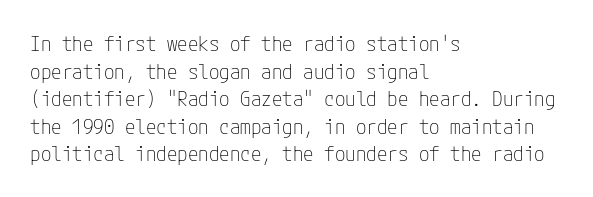
Q: Is the text bold? A: No.
Q: Is the text italic (slanted)? A: No, it is upright.
Q: Is the text underlined? A: No.
Q: How is the paragraph aligned? A: Left-aligned.
Q: Is the spacing between letters normal or unusually wide? A: Normal.
Q: Is the spacing between lines tight, normal or loose? A: Normal.
